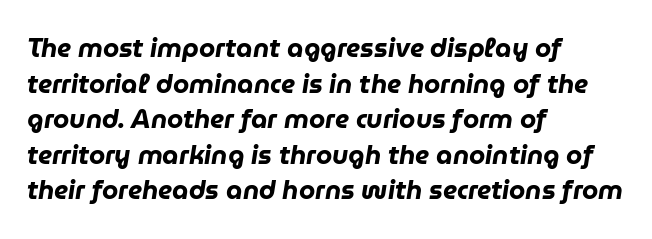
The image shows 26 px bold type, italic (leaning right); set left-aligned, normal line spacing (1.37x), normal letter spacing, not underlined.
